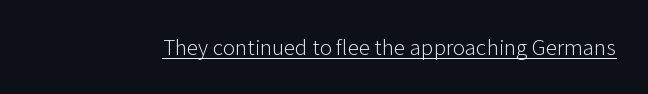
{"italic": "no", "bold": "no", "underline": "yes", "letter_spacing": "normal", "letter_spacing_em": 0.0, "glyph_px": 23}
